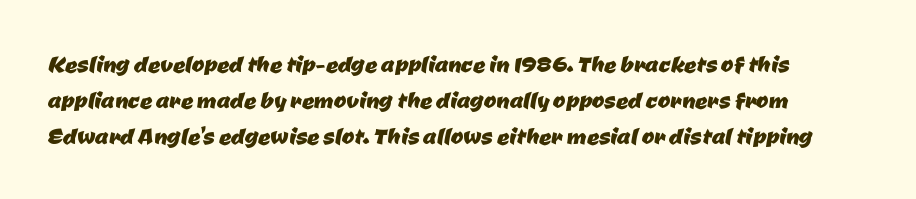
Q: Is the typeface a serif or a sans-serif typeface? A: Sans-serif.
Q: Is the text underlined? A: No.
Q: Is the spacing between letters normal or unusually wide? A: Normal.
Q: Width (condensed, normal, or wide)? A: Normal.
Q: Stroke contrast? A: Low.
Q: x-height? A: Medium.
Q: Monospaced? A: No.
